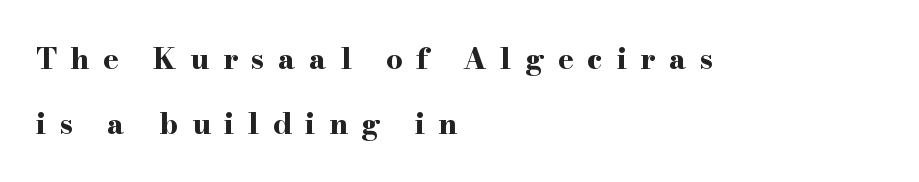
Q: Is the text bold? A: Yes.
Q: Is the text italic (slanted)? A: No, it is upright.
Q: Is the typeface a serif or a sans-serif typeface? A: Serif.
Q: Is the text underlined? A: No.
Q: How is the paragraph aligned? A: Left-aligned.
Q: Is the spacing between letters normal or unusually wide? A: Unusually wide.
Q: Is the spacing between lines tight, normal or loose? A: Loose.
Q: Width (condensed, normal, or wide)? A: Wide.
Q: Stroke contrast? A: High.
Q: x-height? A: Small.
Q: Monospaced? A: No.
